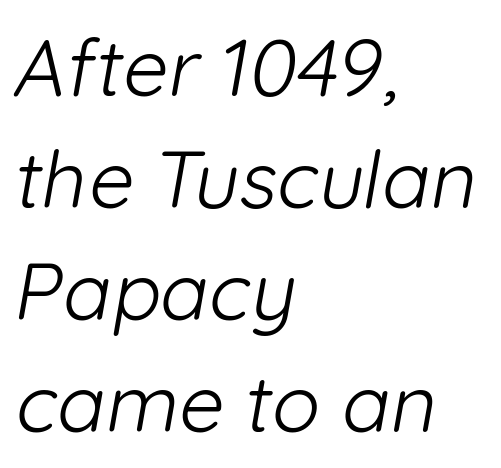
Type without underlining. What's the leading like? Ordinary, nothing unusual. Check where the strokes stop: nothing finishes them off — pure sans. The line texture is even and compact thanks to regular tracking. The paragraph shown leans on its left margin. Ink coverage per letter is moderate at most.
